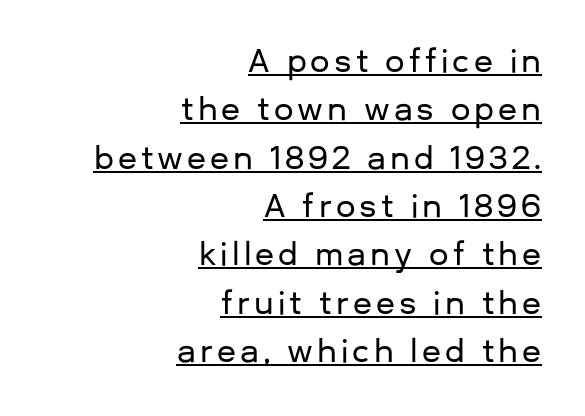
{"serif": "no", "italic": "no", "width": "normal", "stroke_contrast": "low", "x_height": "medium", "monospaced": "no", "underline": "yes", "align": "right", "line_spacing": "normal", "line_spacing_ratio": 1.56, "glyph_px": 31}
